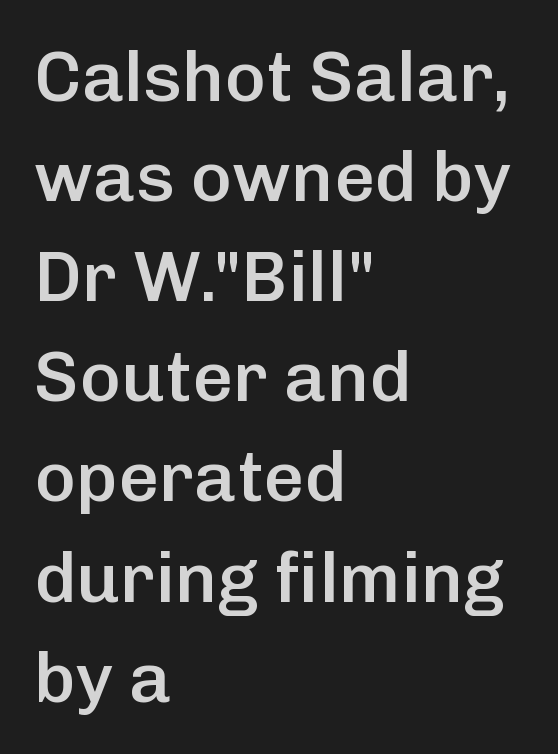
The image shows 71 px semibold sans-serif type, upright; set left-aligned, normal line spacing (1.41x), normal letter spacing, not underlined; low stroke contrast and a medium x-height.
